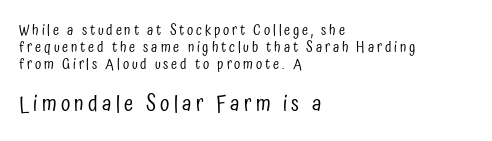
{"italic": "no", "bold": "no", "underline": "no", "align": "left", "line_spacing_ratio": 1.21, "letter_spacing": "wide", "letter_spacing_em": 0.2, "larger_block": "second", "size_ratio": 1.5, "glyph_px": 21}
